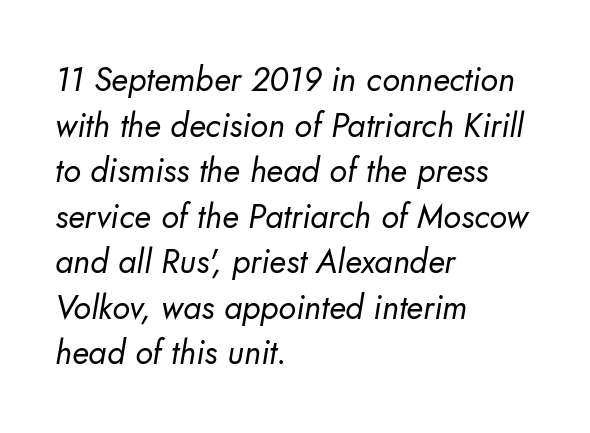
The image shows 33 px regular-weight sans-serif type; set left-aligned, normal line spacing (1.38x), normal letter spacing, not underlined; low stroke contrast and a small x-height.
